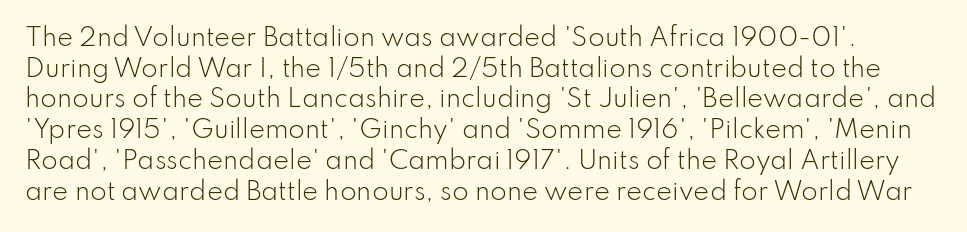
The image shows 24 px text type, upright; set normal line spacing (1.28x), normal letter spacing, not underlined.
